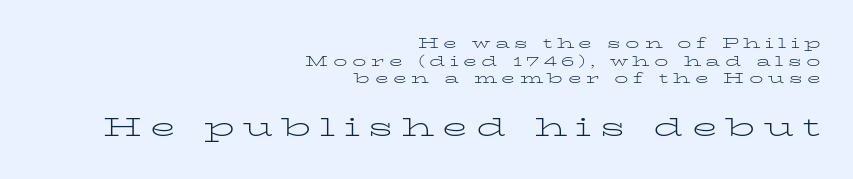
The image shows 26 px text type, upright; set right-aligned, normal line spacing (1.26x), unusually wide letter spacing (+0.32 em), not underlined; the second (bottom) block is 1.86x larger.
